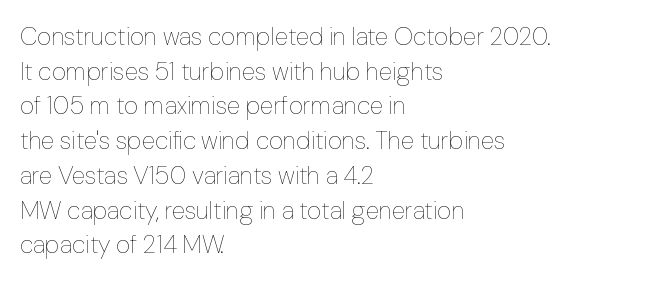
The letters stand straight up with perfectly vertical stems. The typesetter chose a ragged-right arrangement here. What's the leading like? Ordinary, nothing unusual. Nothing unusual about the tracking: characters are spaced as the font intends. Is the stroke heavy? The answer is a plain regular-or-lighter.
